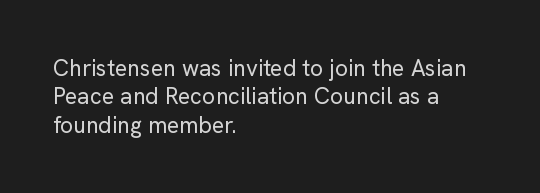
Q: Is the text bold? A: No.
Q: Is the text italic (slanted)? A: No, it is upright.
Q: Is the text underlined? A: No.
Q: How is the paragraph aligned? A: Left-aligned.
Q: Is the spacing between letters normal or unusually wide? A: Normal.
